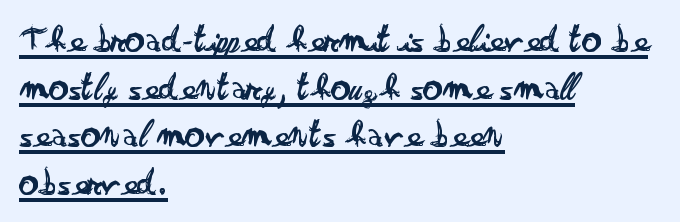
The image shows 39 px regular-weight, wide sans-serif type, upright; set left-aligned, line spacing 1.22x, normal letter spacing, underlined; low stroke contrast and a small x-height.
